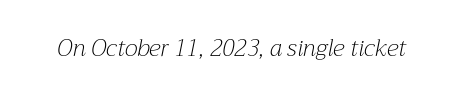
The image shows 23 px text type, italic (leaning right); set normal letter spacing, not underlined.
